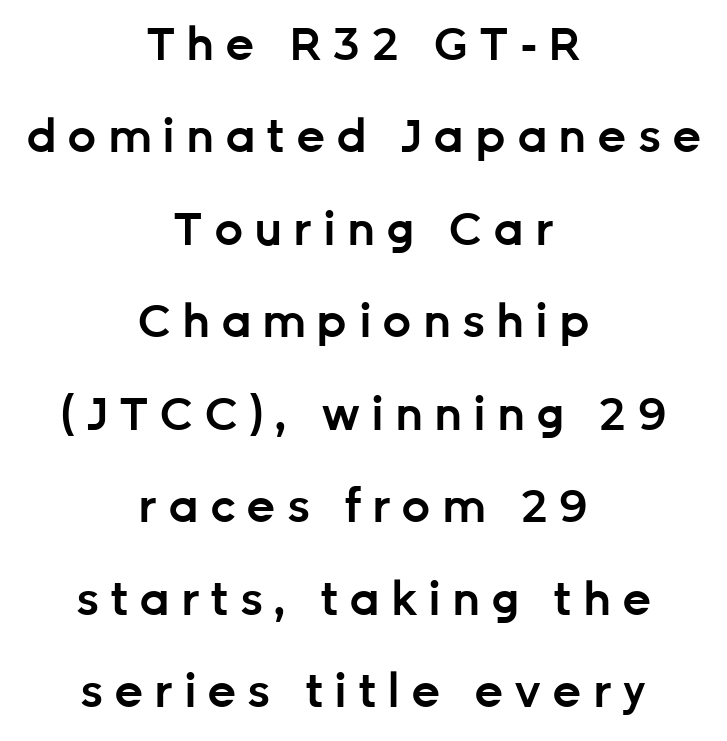
Stroke terminals: plain, sans-serif. Here the designer chose a conventional face with non-uniform glyph widths. On the weight axis this lands at semibold, roughly 600. Do the letters lean? They stand straight. Layout note: lines centered. Look at the tracking — it's clearly loosened, letters drifting apart.
